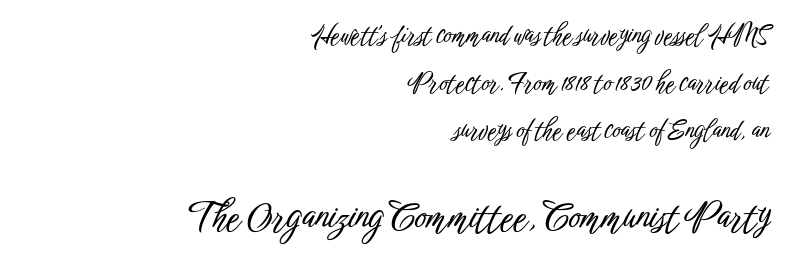
Q: Is the text italic (slanted)? A: Yes.
Q: Is the typeface a serif or a sans-serif typeface? A: Sans-serif.
Q: Is the text underlined? A: No.
Q: How is the paragraph aligned? A: Right-aligned.
Q: Is the spacing between letters normal or unusually wide? A: Normal.
Q: Is the spacing between lines tight, normal or loose? A: Loose.
Q: Which block of text is set in a larger size, the first (top) or the second (bottom)? A: The second (bottom) one.
Q: Width (condensed, normal, or wide)? A: Condensed.
Q: Stroke contrast? A: Low.
Q: x-height? A: Medium.
Q: Monospaced? A: No.
